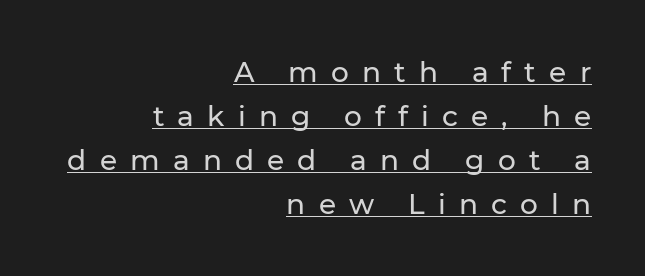
Q: Is the text italic (slanted)? A: No, it is upright.
Q: Is the typeface a serif or a sans-serif typeface? A: Sans-serif.
Q: Is the text underlined? A: Yes.
Q: How is the paragraph aligned? A: Right-aligned.
Q: Is the spacing between letters normal or unusually wide? A: Unusually wide.
Q: Is the spacing between lines tight, normal or loose? A: Normal.
Q: Width (condensed, normal, or wide)? A: Normal.
Q: Stroke contrast? A: Low.
Q: x-height? A: Medium.
Q: Monospaced? A: No.
